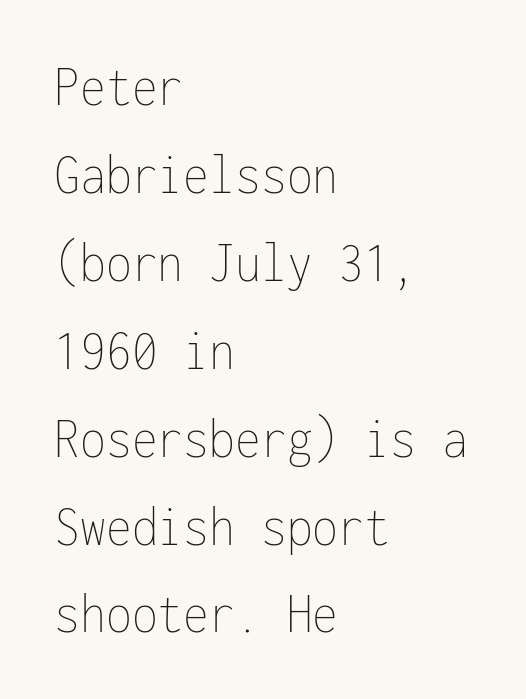
Q: Is the text bold? A: No.
Q: Is the text italic (slanted)? A: No, it is upright.
Q: Is the text underlined? A: No.
Q: How is the paragraph aligned? A: Left-aligned.
Q: Is the spacing between letters normal or unusually wide? A: Normal.
Q: Is the spacing between lines tight, normal or loose? A: Normal.
Q: Width (condensed, normal, or wide)? A: Condensed.
Q: Stroke contrast? A: Low.
Q: x-height? A: Medium.
Q: Monospaced? A: Yes.
